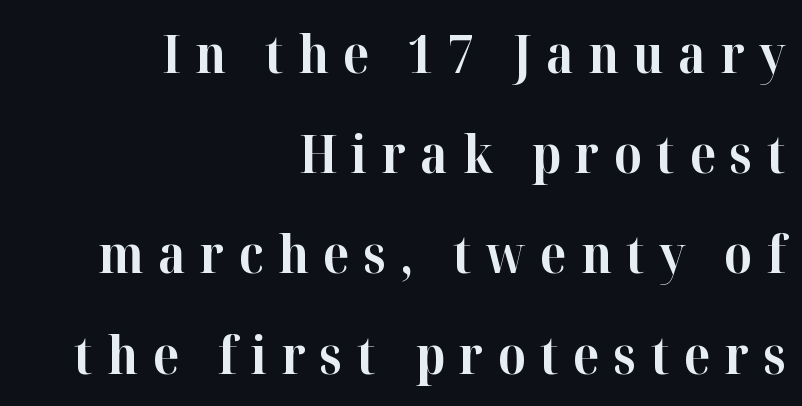
The image shows 53 px bold serif type, upright; set right-aligned, line spacing 1.89x, unusually wide letter spacing (+0.27 em), not underlined; high stroke contrast and a medium x-height.
